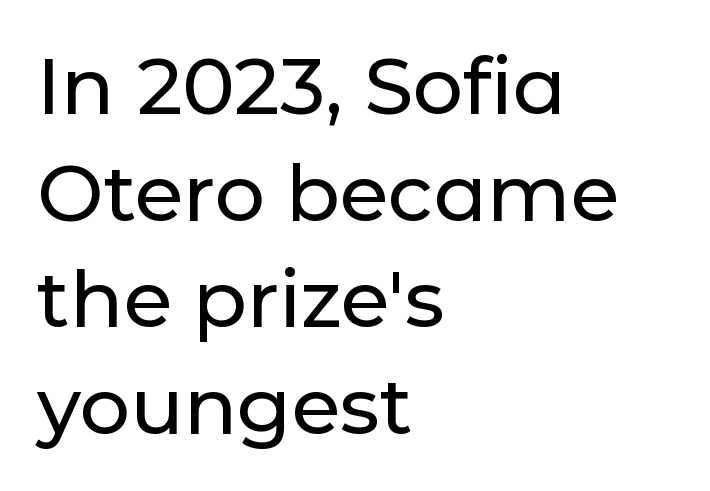
The image shows 79 px sans-serif type, upright; set left-aligned, normal line spacing (1.35x), normal letter spacing, not underlined; low stroke contrast and a medium x-height.
